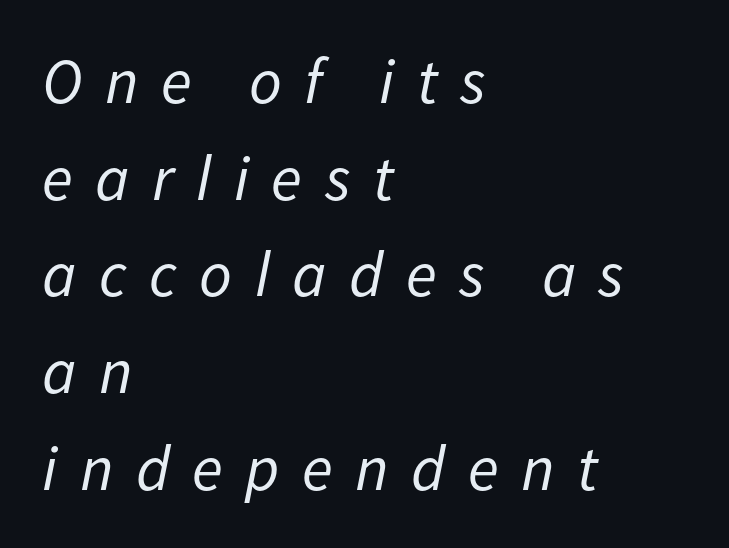
{"italic": "yes", "lean": "right", "slant_degrees": 11, "bold": "no", "weight": "regular", "width": "normal", "stroke_contrast": "low", "x_height": "medium", "monospaced": "no", "underline": "no", "align": "left", "line_spacing": "normal", "line_spacing_ratio": 1.51, "letter_spacing": "wide", "letter_spacing_em": 0.35, "glyph_px": 64}
